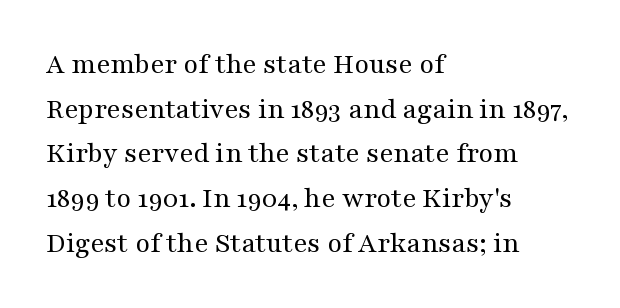
The image shows 30 px regular-weight, wide serif type, upright; set left-aligned, normal line spacing (1.49x), normal letter spacing, not underlined; medium stroke contrast and a medium x-height.
